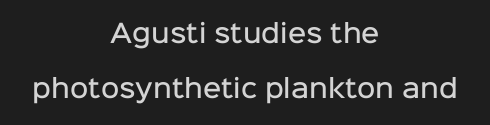
{"italic": "no", "bold": "semi", "underline": "no", "align": "center", "line_spacing": "loose", "line_spacing_ratio": 2.19, "letter_spacing": "normal", "letter_spacing_em": 0.0, "glyph_px": 25}
